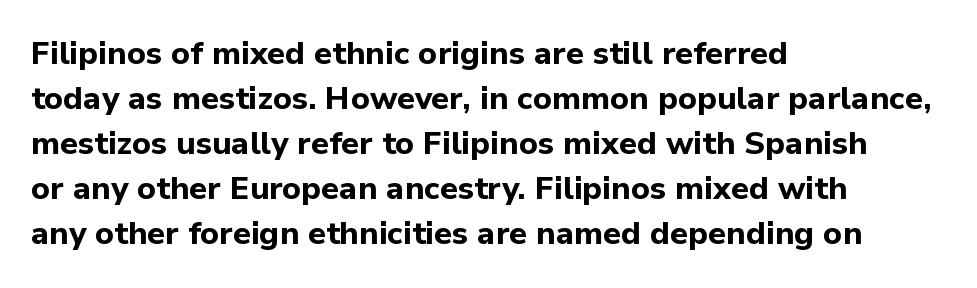
The letters advance in unequal steps, a hallmark of proportional type. In CSS terms this would be text-align: left. Words appear dense and cohesive because spacing is normal. A typesetter would label this face a sans. Descenders hang freely into open space.
